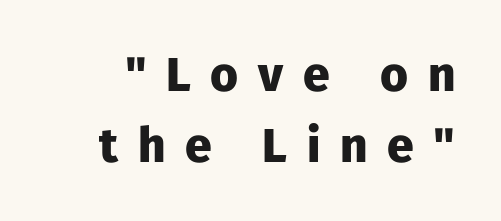
{"serif": "no", "italic": "no", "bold": "yes", "weight": "heavy", "width": "normal", "stroke_contrast": "low", "x_height": "medium", "monospaced": "no", "underline": "no", "line_spacing": "normal", "line_spacing_ratio": 1.47, "letter_spacing": "wide", "letter_spacing_em": 0.41, "glyph_px": 48}
